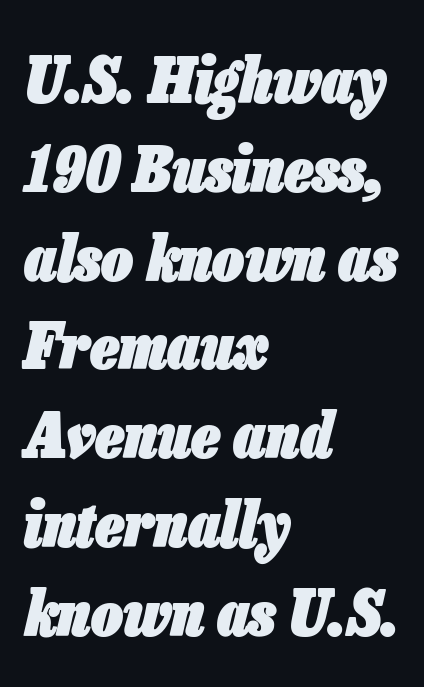
{"italic": "yes", "lean": "right", "slant_degrees": 13, "bold": "yes", "weight": "heavy", "width": "condensed", "stroke_contrast": "low", "x_height": "medium", "monospaced": "no", "underline": "no", "align": "left", "line_spacing": "normal", "line_spacing_ratio": 1.41, "letter_spacing": "normal", "letter_spacing_em": 0.0, "glyph_px": 63}
